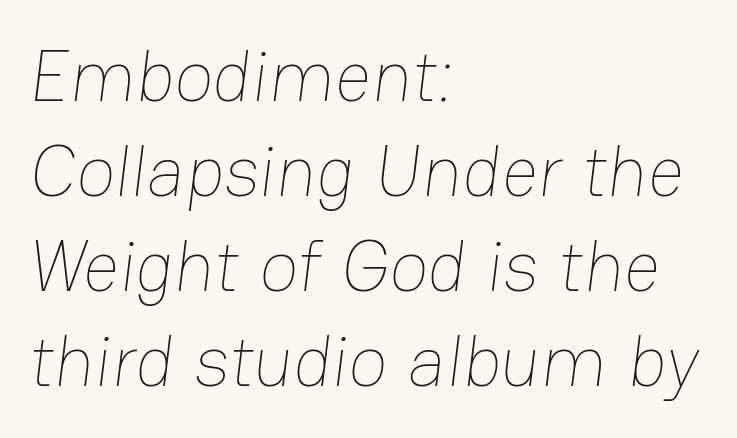
{"bold": "no", "weight": "thin", "width": "normal", "stroke_contrast": "low", "x_height": "medium", "monospaced": "no", "underline": "no", "align": "left", "line_spacing": "normal", "line_spacing_ratio": 1.32, "letter_spacing": "normal", "letter_spacing_em": 0.0, "glyph_px": 72}
